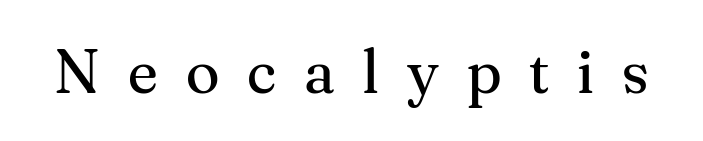
Glance below the letters and you will spot only blank space. The typesetting does not lean heavy: it is not bold. Posture: upright roman. Note the varied advance widths — an 'i' is clearly narrower than an 'm'. Serif or sans? Serif — the stroke terminals have little feet.
